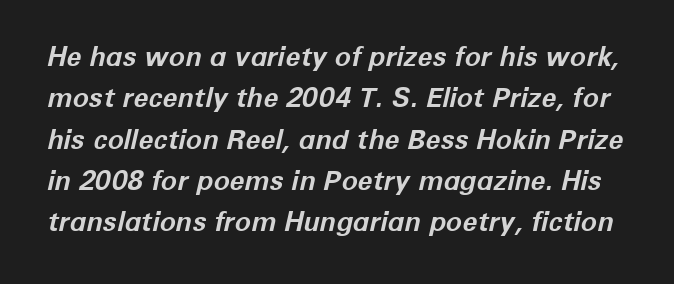
{"italic": "yes", "lean": "right", "slant_degrees": 12, "bold": "yes", "underline": "no", "line_spacing": "normal", "line_spacing_ratio": 1.53, "letter_spacing": "normal", "letter_spacing_em": 0.0, "glyph_px": 27}
